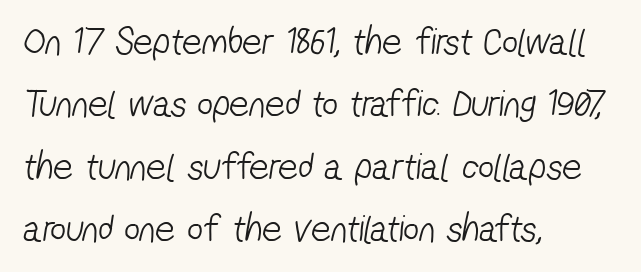
A classic flush-left, rag-right setting is used for this passage. Is this a fixed-width face? No — the glyphs have proportional, varying widths. In terms of letterspacing, this is plain default setting. This reads as an unemphasized weight, regular at the heaviest.
